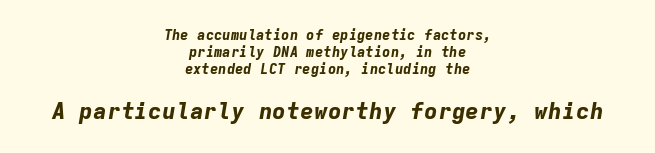
{"italic": "yes", "lean": "right", "slant_degrees": 9, "bold": "yes", "underline": "no", "align": "center", "line_spacing_ratio": 1.23, "letter_spacing": "normal", "letter_spacing_em": 0.0, "larger_block": "second", "size_ratio": 1.64, "glyph_px": 23}
